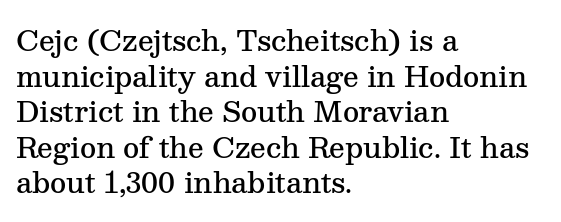
{"serif": "yes", "italic": "no", "bold": "semi", "weight": "semibold", "width": "normal", "stroke_contrast": "medium", "x_height": "medium", "monospaced": "no", "underline": "no", "align": "left", "line_spacing": "normal", "line_spacing_ratio": 1.27, "letter_spacing": "normal", "letter_spacing_em": 0.0, "glyph_px": 28}
